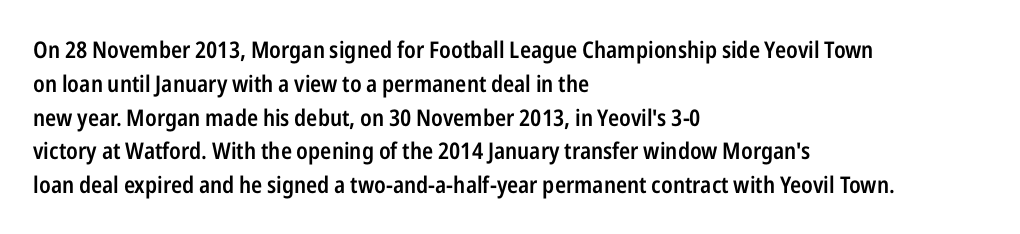
Upright lettering throughout. Reading down the block, your eye returns to a fixed left position each line. Strokes here are thickened, but only to semibold level. Evenly set lines give the paragraph a standard silhouette. Standard letterfit; no display-style spreading of the glyphs. Clear beneath every line of the passage.
